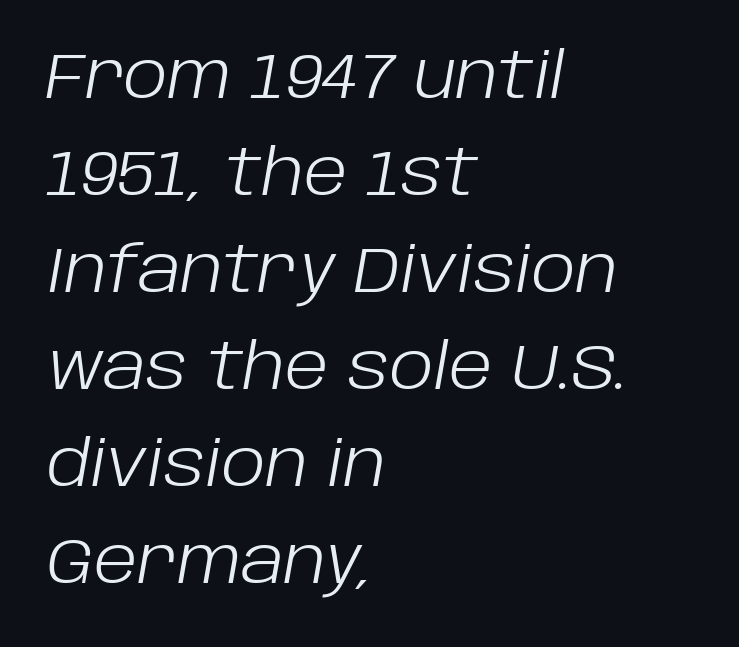
The image shows 63 px light type, italic (leaning right); set left-aligned, normal line spacing (1.54x), normal letter spacing, not underlined; low stroke contrast and a large x-height.
